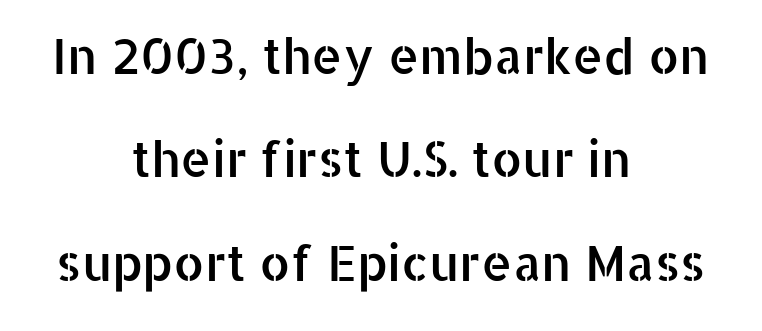
Q: Is the text italic (slanted)? A: No, it is upright.
Q: Is the typeface a serif or a sans-serif typeface? A: Sans-serif.
Q: Is the text underlined? A: No.
Q: How is the paragraph aligned? A: Centered.
Q: Is the spacing between letters normal or unusually wide? A: Normal.
Q: Is the spacing between lines tight, normal or loose? A: Loose.
Q: Width (condensed, normal, or wide)? A: Normal.
Q: Stroke contrast? A: Low.
Q: x-height? A: Medium.
Q: Monospaced? A: No.
